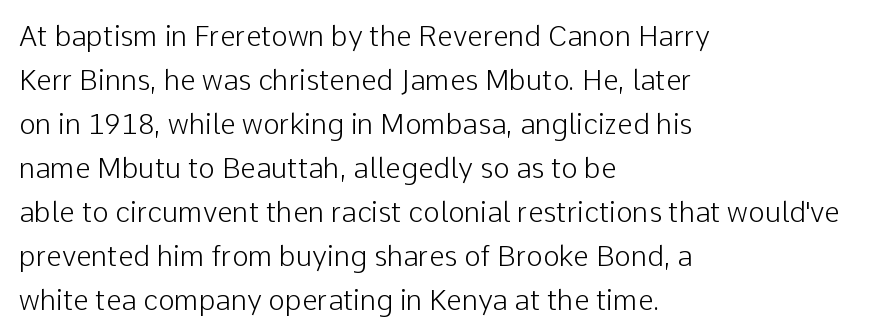
{"serif": "no", "italic": "no", "bold": "no", "weight": "light", "width": "normal", "stroke_contrast": "low", "x_height": "medium", "monospaced": "no", "underline": "no", "align": "left", "line_spacing": "normal", "line_spacing_ratio": 1.57, "letter_spacing": "normal", "letter_spacing_em": 0.0, "glyph_px": 28}
